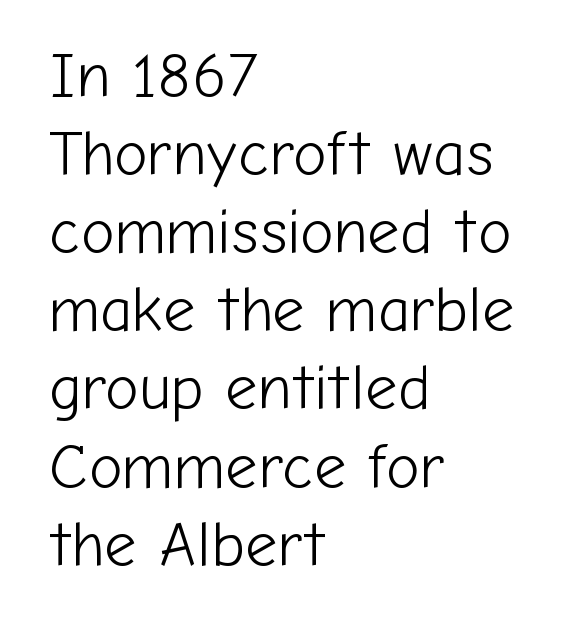
The image shows 63 px light sans-serif type, upright; set left-aligned, line spacing 1.24x, normal letter spacing, not underlined; low stroke contrast and a medium x-height.
